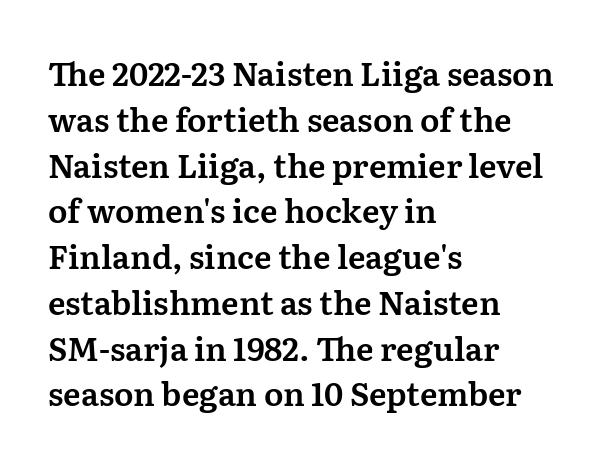
Q: Is the text italic (slanted)? A: No, it is upright.
Q: Is the typeface a serif or a sans-serif typeface? A: Serif.
Q: Is the text underlined? A: No.
Q: How is the paragraph aligned? A: Left-aligned.
Q: Is the spacing between letters normal or unusually wide? A: Normal.
Q: Is the spacing between lines tight, normal or loose? A: Normal.
Q: Width (condensed, normal, or wide)? A: Normal.
Q: Stroke contrast? A: Medium.
Q: x-height? A: Medium.
Q: Monospaced? A: No.
